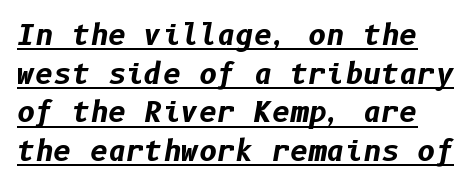
{"italic": "yes", "lean": "right", "slant_degrees": 10, "bold": "yes", "weight": "bold", "width": "normal", "stroke_contrast": "low", "x_height": "medium", "underline": "yes", "line_spacing": "normal", "line_spacing_ratio": 1.38, "letter_spacing": "normal", "letter_spacing_em": 0.0, "glyph_px": 28}
